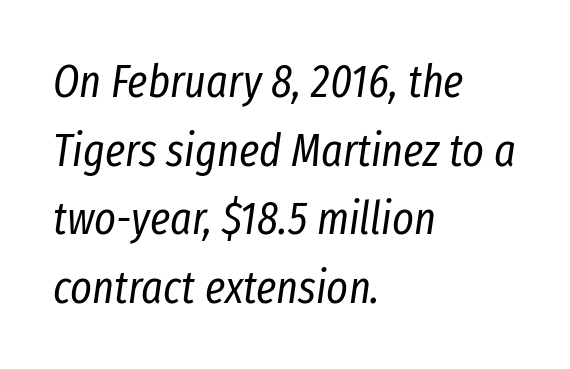
{"italic": "yes", "lean": "right", "slant_degrees": 8, "bold": "no", "weight": "regular", "width": "condensed", "stroke_contrast": "low", "x_height": "medium", "monospaced": "no", "underline": "no", "align": "left", "line_spacing": "normal", "line_spacing_ratio": 1.49, "letter_spacing": "normal", "letter_spacing_em": 0.0, "glyph_px": 46}
